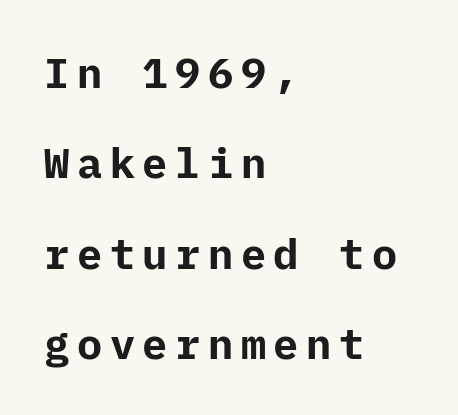
Tall strokes in this sample are plumb rather than angled. Line beginnings align vertically; line endings do not. Plenty of ink on the page — the face is bold. This rendering features lettering with no underline.
